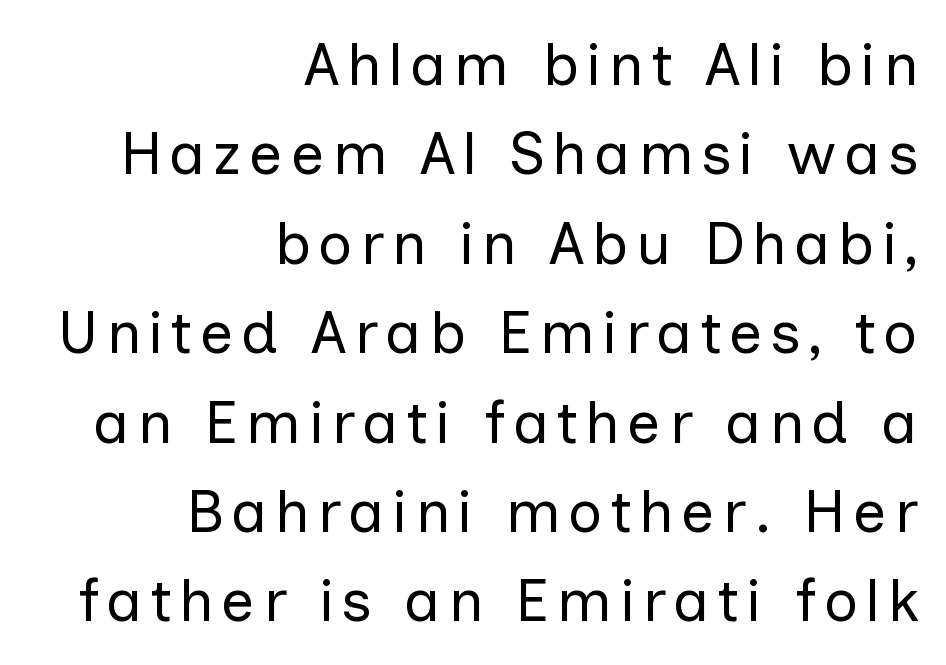
The image shows 60 px regular-weight sans-serif type, upright; set right-aligned, normal line spacing (1.49x), not underlined; low stroke contrast and a medium x-height.
